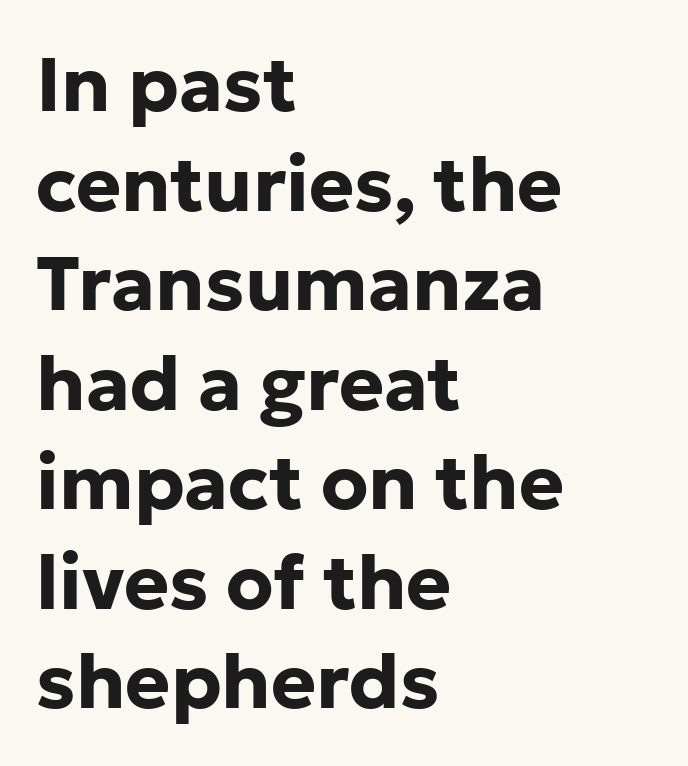
Q: Is the text bold? A: Yes.
Q: Is the text italic (slanted)? A: No, it is upright.
Q: Is the typeface a serif or a sans-serif typeface? A: Sans-serif.
Q: Is the text underlined? A: No.
Q: How is the paragraph aligned? A: Left-aligned.
Q: Is the spacing between letters normal or unusually wide? A: Normal.
Q: Is the spacing between lines tight, normal or loose? A: Normal.
Q: Width (condensed, normal, or wide)? A: Normal.
Q: Stroke contrast? A: Low.
Q: x-height? A: Medium.
Q: Monospaced? A: No.
